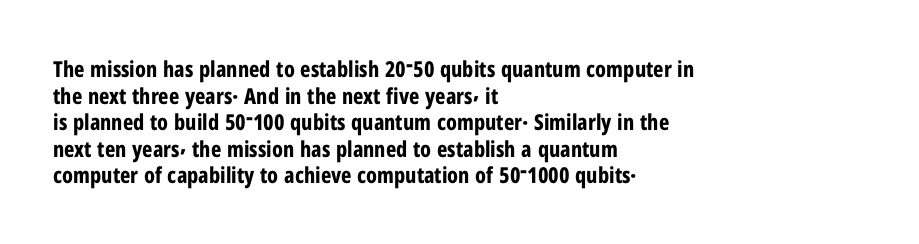
Which margin do the lines hug? The left one — the right edge is uneven. Weight check: bold — yes, fully. Tracking here is standard; glyphs follow each other at the usual distance. Unlike italic type, these characters show no tilt at all. Just letters on the line, the space beneath them empty.
